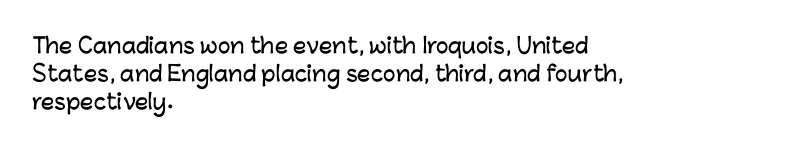
Q: Is the text italic (slanted)? A: No, it is upright.
Q: Is the text underlined? A: No.
Q: How is the paragraph aligned? A: Left-aligned.
Q: Is the spacing between letters normal or unusually wide? A: Normal.
Q: Is the spacing between lines tight, normal or loose? A: Normal.
